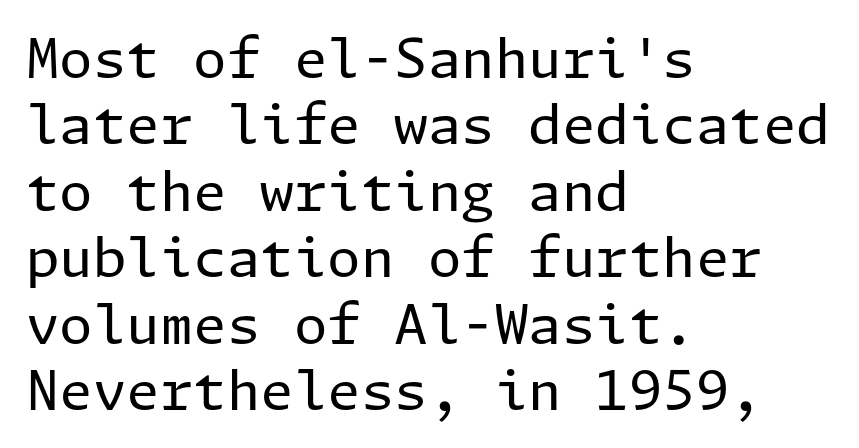
{"serif": "no", "italic": "no", "bold": "no", "weight": "regular", "width": "normal", "stroke_contrast": "low", "x_height": "medium", "underline": "no", "align": "left", "line_spacing_ratio": 1.23, "letter_spacing": "normal", "letter_spacing_em": 0.0, "glyph_px": 54}
